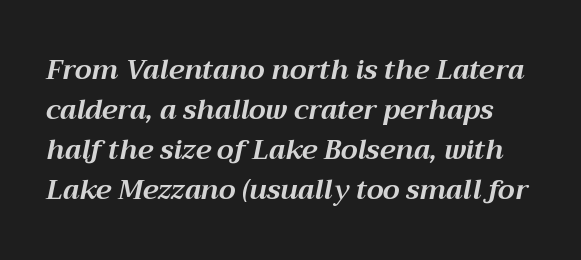
The letters are bold, with thick, heavy strokes. Anything drawn beneath the words? Only blank space. The passage shown leans; its letterforms are oblique. The rendering keeps characters at their native spacing. Whoever set this chose a conventional vertical rhythm.
